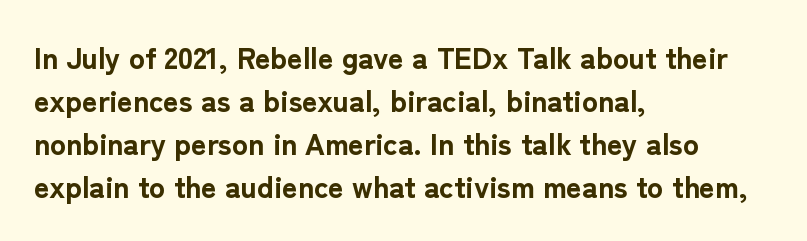
Q: Is the text bold? A: Yes.
Q: Is the text italic (slanted)? A: No, it is upright.
Q: Is the typeface a serif or a sans-serif typeface? A: Sans-serif.
Q: Is the text underlined? A: No.
Q: How is the paragraph aligned? A: Left-aligned.
Q: Is the spacing between letters normal or unusually wide? A: Normal.
Q: Is the spacing between lines tight, normal or loose? A: Normal.
Q: Width (condensed, normal, or wide)? A: Normal.
Q: Stroke contrast? A: Low.
Q: x-height? A: Medium.
Q: Monospaced? A: No.
